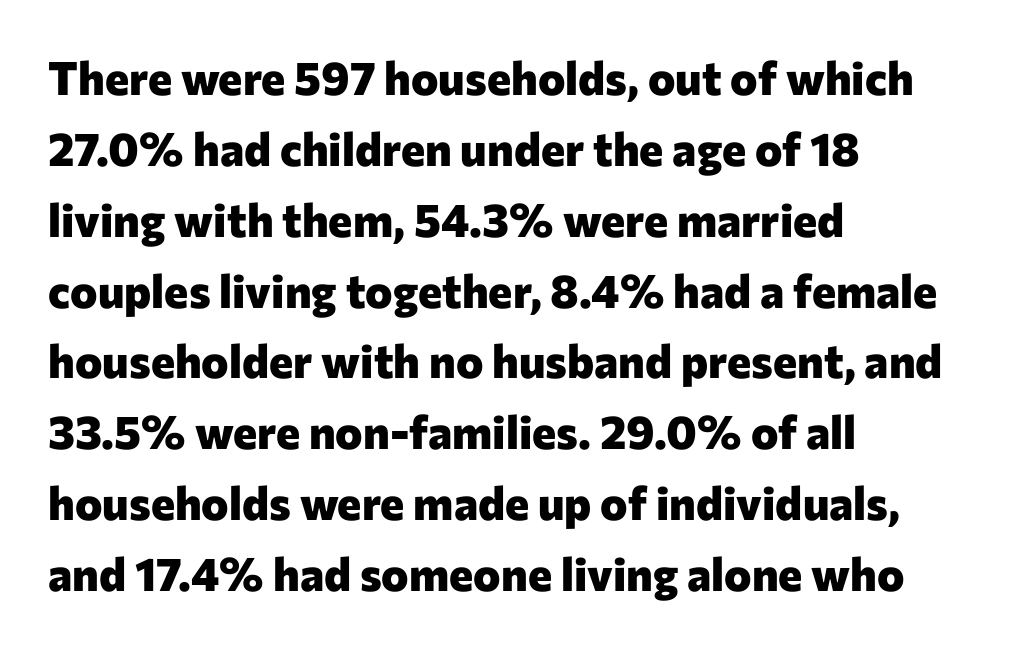
The image shows 46 px heavy sans-serif type, upright; set left-aligned, normal line spacing (1.54x), normal letter spacing, not underlined; low stroke contrast and a medium x-height.
